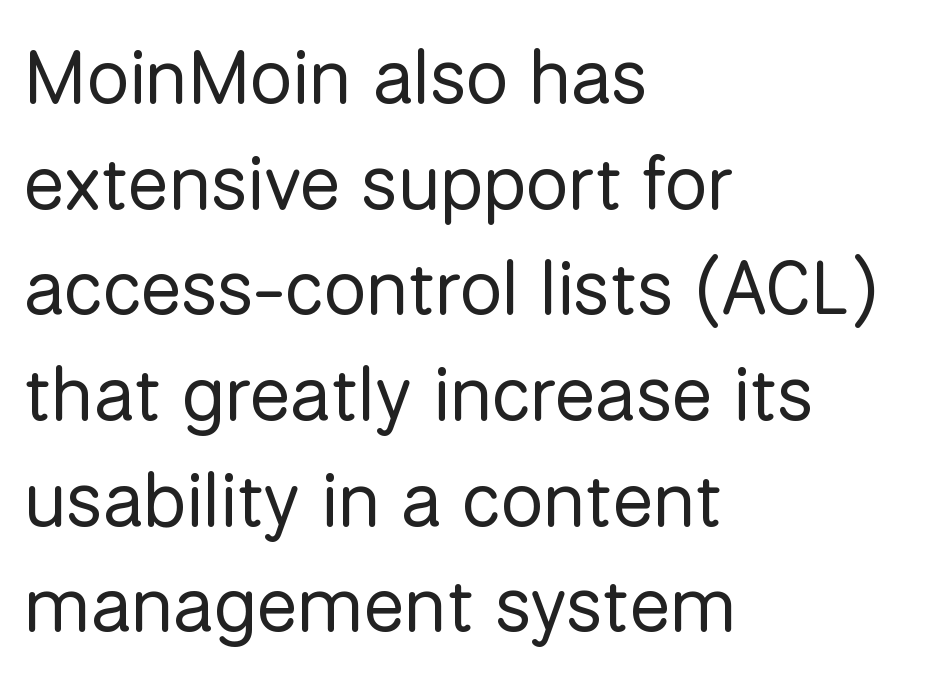
Line spacing here is normal. Notice how the passage keeps a crisp vertical edge on the left only. Stroke mass is kept to a normal reading level or below. A clean baseline with only descenders dipping below it. You could not count columns in this text — the font is proportionally spaced. Stroke terminals: plain, sans-serif.
